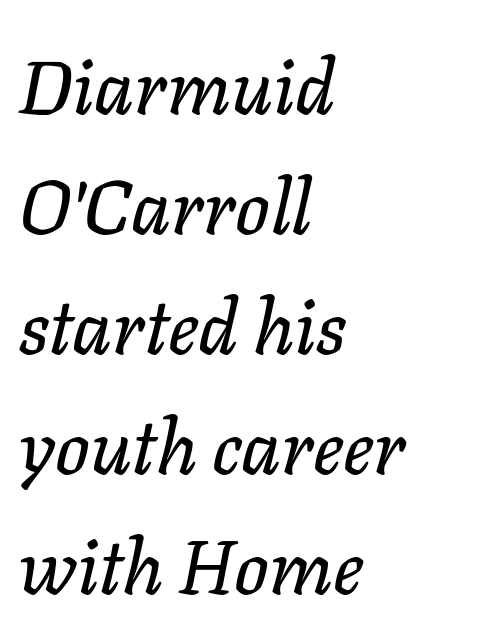
One glance says typical: line gaps are just what's usual. Has an underline been added? It has not. All the whitespace from short lines collects on the right. There's an unmistakable incline to the writing here.
